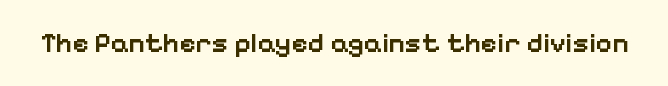
{"serif": "no", "italic": "no", "bold": "semi", "weight": "semibold", "width": "normal", "stroke_contrast": "low", "x_height": "medium", "monospaced": "no", "underline": "no", "letter_spacing": "normal", "letter_spacing_em": 0.0, "glyph_px": 28}
